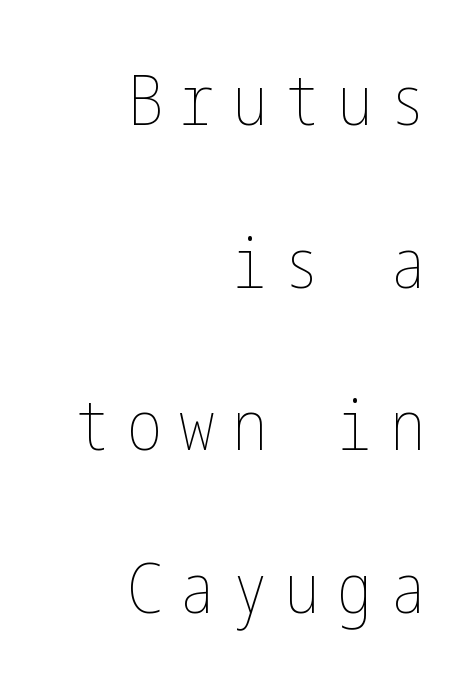
Beneath every word, the page is bare. Ink coverage per letter is moderate at most. You can tell it's not italic because the verticals are truly vertical. Here the glyphs are tracked loosely, breaking word shapes into spaced letters. The space between consecutive lines is lavish.
